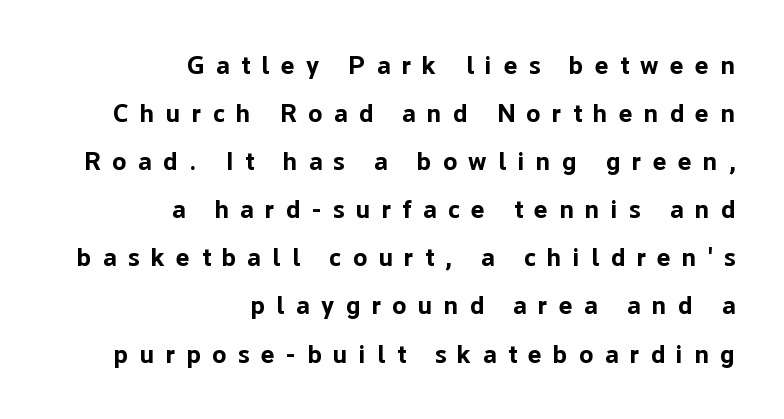
{"italic": "no", "bold": "yes", "underline": "no", "align": "right", "line_spacing_ratio": 1.85, "letter_spacing": "wide", "letter_spacing_em": 0.44, "glyph_px": 26}
